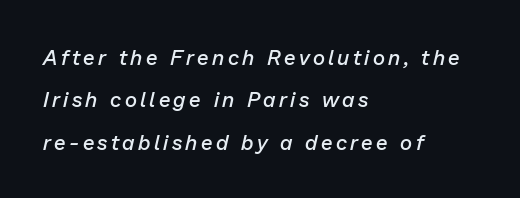
Q: Is the text bold? A: Semi-bold.
Q: Is the text italic (slanted)? A: Yes, it leans right by about 13 degrees.
Q: Is the text underlined? A: No.
Q: How is the paragraph aligned? A: Left-aligned.
Q: Is the spacing between lines tight, normal or loose? A: Loose.
